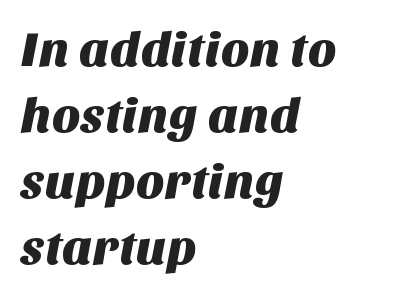
Layout note: lines flush left. Unlike a traditional serif, this face leaves its strokes unadorned. Underlining? Definitely not there. Regular leading. The passage shown has conventional tracking throughout. Character widths vary here, with narrow letters taking less room than wide ones.
